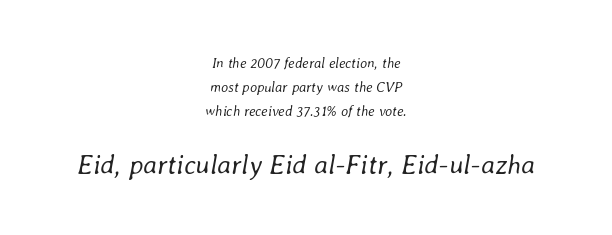
The image shows 27 px text type, italic (leaning right); set centered, line spacing 1.72x, normal letter spacing, not underlined; the second (bottom) block is 1.93x larger.
